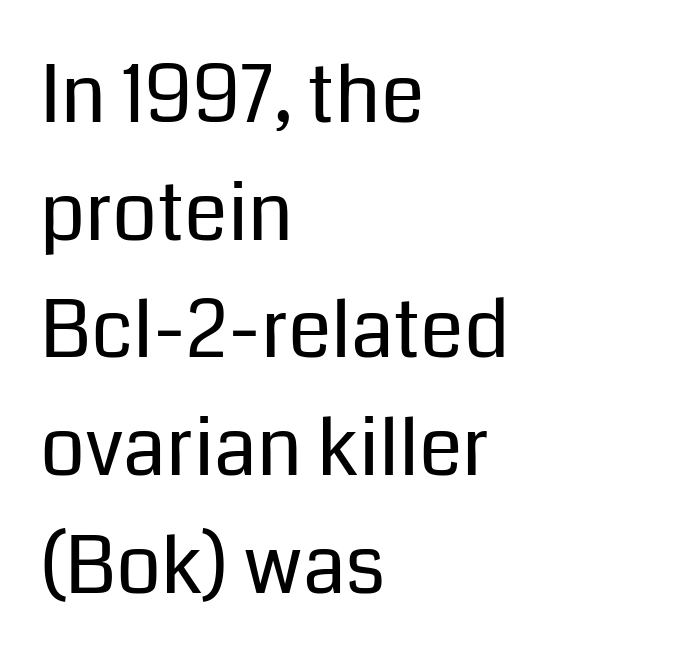
The image shows 79 px regular-weight sans-serif type, upright; set left-aligned, normal line spacing (1.49x), normal letter spacing, not underlined; low stroke contrast and a medium x-height.
